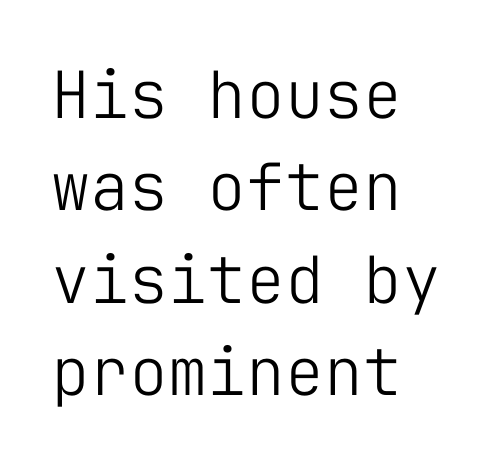
Q: Is the text bold? A: No.
Q: Is the text italic (slanted)? A: No, it is upright.
Q: Is the typeface a serif or a sans-serif typeface? A: Sans-serif.
Q: Is the text underlined? A: No.
Q: How is the paragraph aligned? A: Left-aligned.
Q: Is the spacing between letters normal or unusually wide? A: Normal.
Q: Is the spacing between lines tight, normal or loose? A: Normal.
Q: Width (condensed, normal, or wide)? A: Normal.
Q: Stroke contrast? A: Low.
Q: x-height? A: Medium.
Q: Monospaced? A: Yes.
